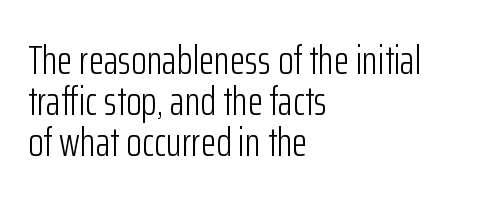
The image shows 40 px light, condensed sans-serif type, upright; set left-aligned, tight line spacing (1.03x), normal letter spacing, not underlined; low stroke contrast and a medium x-height.
